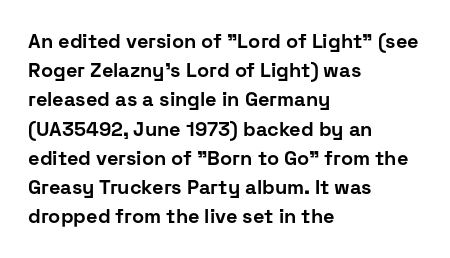
{"italic": "no", "bold": "yes", "underline": "no", "align": "left", "line_spacing": "normal", "line_spacing_ratio": 1.46, "letter_spacing": "normal", "letter_spacing_em": 0.0, "glyph_px": 20}
